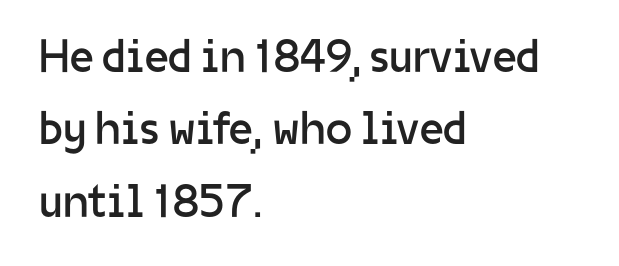
The image shows 47 px regular-weight sans-serif type, upright; set left-aligned, normal line spacing (1.54x), normal letter spacing, not underlined; low stroke contrast and a medium x-height.
